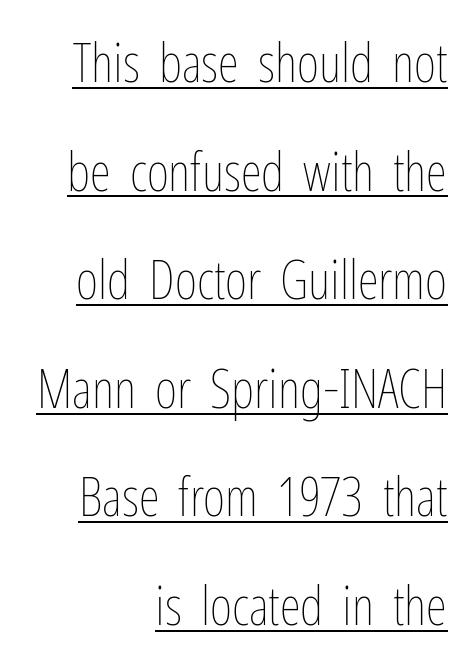
Q: Is the text bold? A: No.
Q: Is the text italic (slanted)? A: No, it is upright.
Q: Is the text underlined? A: Yes.
Q: How is the paragraph aligned? A: Right-aligned.
Q: Is the spacing between letters normal or unusually wide? A: Normal.
Q: Is the spacing between lines tight, normal or loose? A: Loose.
Q: Width (condensed, normal, or wide)? A: Condensed.
Q: Stroke contrast? A: Low.
Q: x-height? A: Medium.
Q: Monospaced? A: No.
